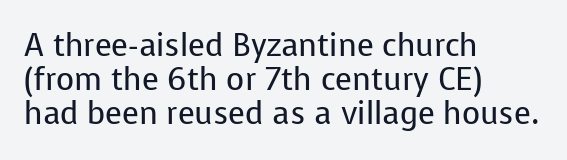
Q: Is the text bold? A: No.
Q: Is the text italic (slanted)? A: No, it is upright.
Q: Is the typeface a serif or a sans-serif typeface? A: Sans-serif.
Q: Is the text underlined? A: No.
Q: How is the paragraph aligned? A: Left-aligned.
Q: Is the spacing between letters normal or unusually wide? A: Normal.
Q: Is the spacing between lines tight, normal or loose? A: Tight.
Q: Width (condensed, normal, or wide)? A: Normal.
Q: Stroke contrast? A: Low.
Q: x-height? A: Medium.
Q: Monospaced? A: No.
